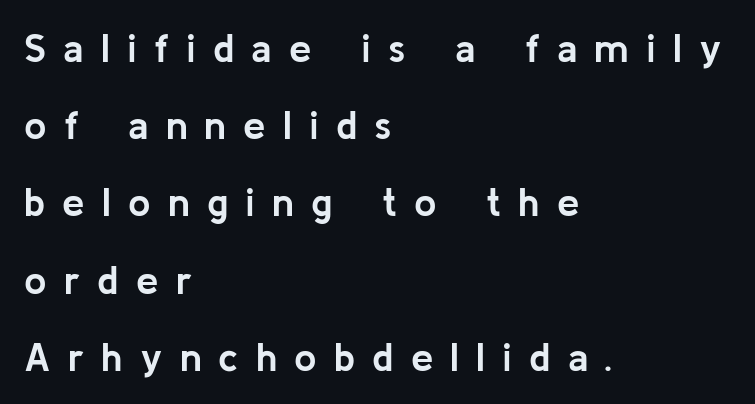
{"serif": "no", "italic": "no", "bold": "yes", "weight": "semibold", "width": "normal", "stroke_contrast": "low", "x_height": "medium", "monospaced": "no", "underline": "no", "align": "left", "line_spacing": "loose", "line_spacing_ratio": 1.93, "letter_spacing": "wide", "letter_spacing_em": 0.43, "glyph_px": 40}
